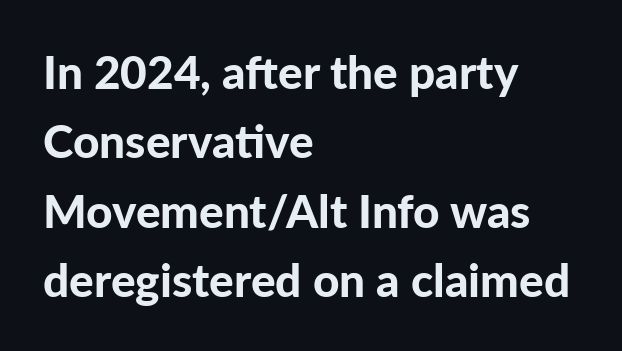
The area under the type is left untouched. Line starts are locked; line ends wander. Italic: no, the glyphs are upright roman. You could not count columns in this text — the font is proportionally spaced.
